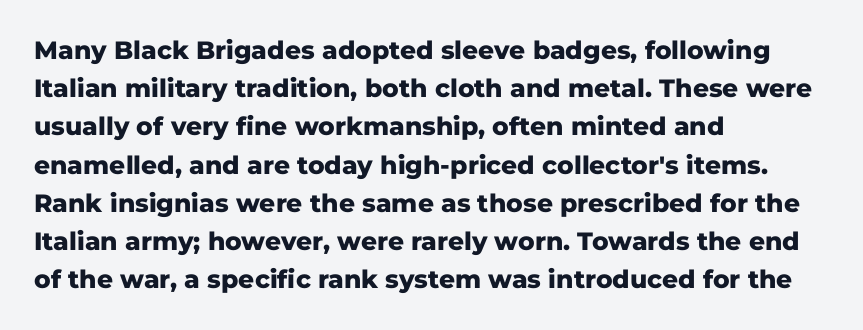
{"italic": "no", "bold": "yes", "underline": "no", "align": "left", "line_spacing": "normal", "line_spacing_ratio": 1.53, "letter_spacing": "normal", "letter_spacing_em": 0.0, "glyph_px": 25}
